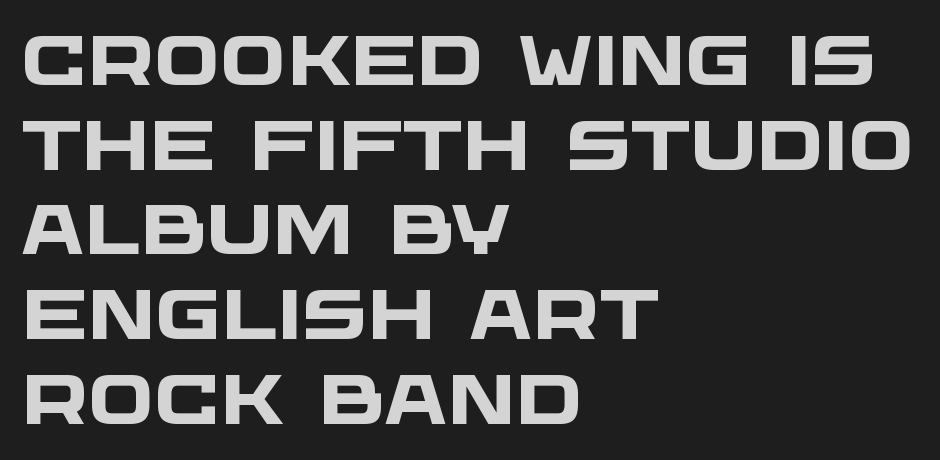
Q: Is the text bold? A: Yes.
Q: Is the typeface a serif or a sans-serif typeface? A: Sans-serif.
Q: Is the text underlined? A: No.
Q: How is the paragraph aligned? A: Left-aligned.
Q: Is the spacing between letters normal or unusually wide? A: Normal.
Q: Width (condensed, normal, or wide)? A: Wide.
Q: Stroke contrast? A: Low.
Q: x-height? A: Large.
Q: Monospaced? A: No.
